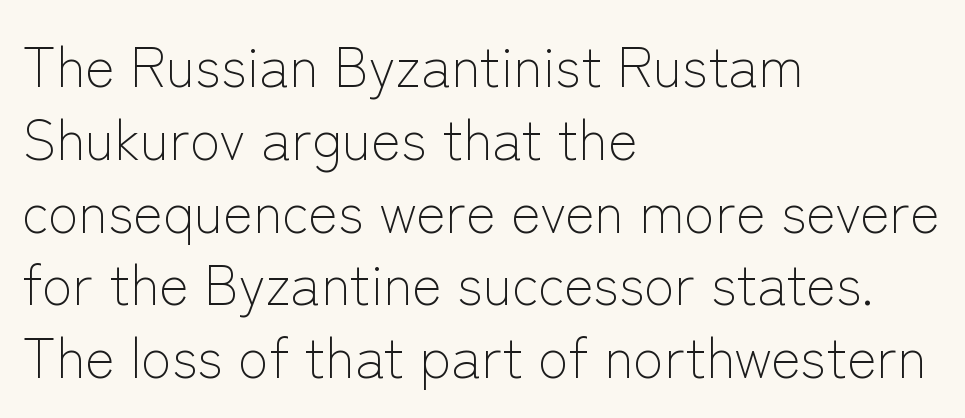
Q: Is the text bold? A: No.
Q: Is the text italic (slanted)? A: No, it is upright.
Q: Is the typeface a serif or a sans-serif typeface? A: Sans-serif.
Q: Is the text underlined? A: No.
Q: How is the paragraph aligned? A: Left-aligned.
Q: Is the spacing between letters normal or unusually wide? A: Normal.
Q: Is the spacing between lines tight, normal or loose? A: Normal.
Q: Width (condensed, normal, or wide)? A: Normal.
Q: Stroke contrast? A: Low.
Q: x-height? A: Medium.
Q: Monospaced? A: No.
